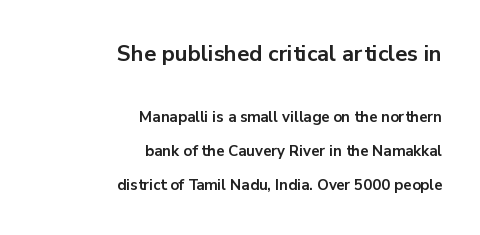
The image shows 22 px bold type, upright; set right-aligned, loose line spacing (2.28x), normal letter spacing, not underlined; the first (top) block is 1.47x larger.
